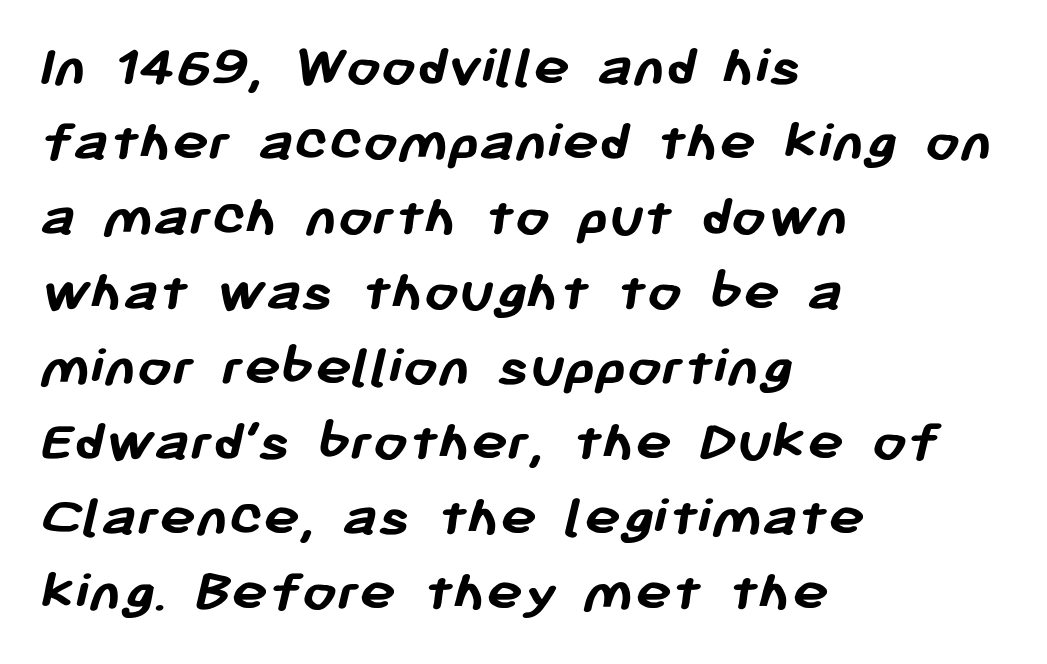
{"serif": "no", "bold": "yes", "weight": "semibold", "width": "normal", "stroke_contrast": "low", "x_height": "medium", "monospaced": "no", "underline": "no", "align": "left", "line_spacing_ratio": 1.23, "letter_spacing": "normal", "letter_spacing_em": 0.0, "glyph_px": 61}
